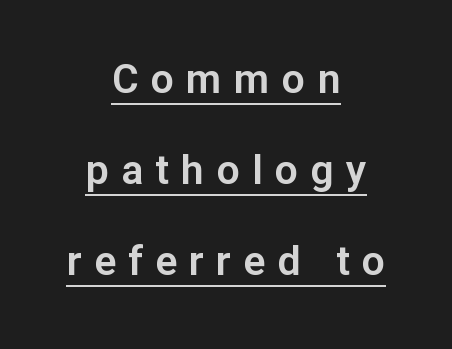
The image shows 41 px sans-serif type, upright; set centered, loose line spacing (2.22x), unusually wide letter spacing (+0.3 em), underlined; low stroke contrast and a medium x-height.
